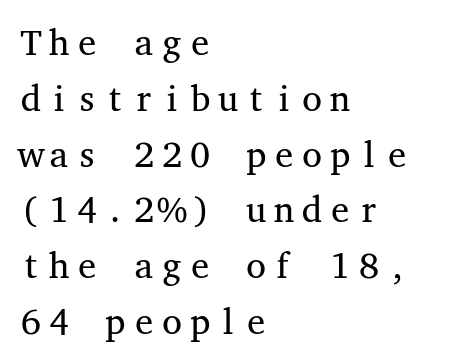
No letter is thick-stroked: the sample isn't bold. The typography opts for an upright posture over an oblique one. Look at the tracking — it's just the regular setting, nothing added. This rendering uses left alignment, leaving the right contour irregular.
